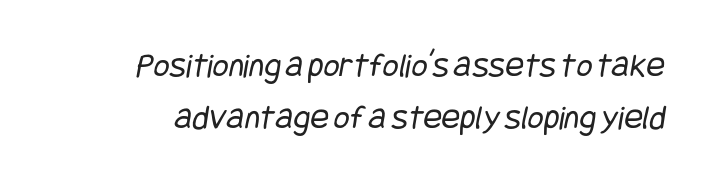
Nobody touched the tracking dial on this one. The strokes are not fattened; the text isn't bold. A bare baseline throughout the passage. Examine the stroke ends and you'll find no serifs. The lines sit at an ordinary, default distance from one another.
